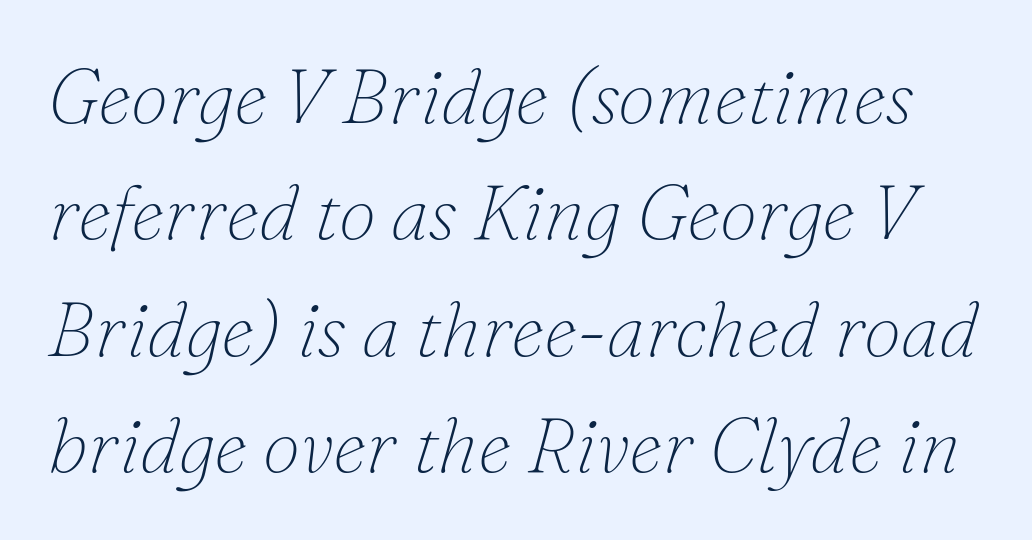
The image shows 76 px thin serif type, italic (leaning right); set normal line spacing (1.53x), normal letter spacing, not underlined; low stroke contrast and a small x-height.
